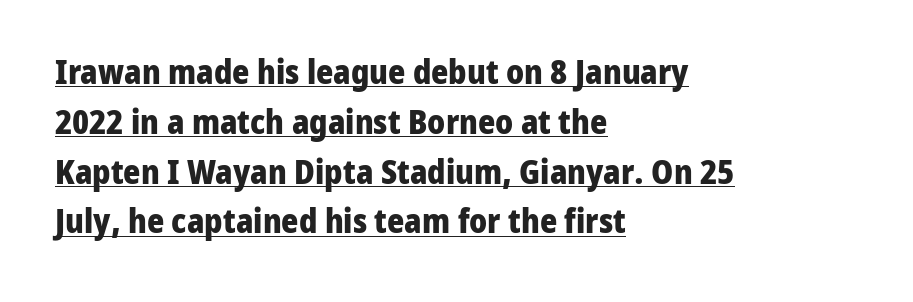
Q: Is the text bold? A: Yes.
Q: Is the text italic (slanted)? A: No, it is upright.
Q: Is the typeface a serif or a sans-serif typeface? A: Sans-serif.
Q: Is the text underlined? A: Yes.
Q: How is the paragraph aligned? A: Left-aligned.
Q: Is the spacing between letters normal or unusually wide? A: Normal.
Q: Is the spacing between lines tight, normal or loose? A: Normal.
Q: Width (condensed, normal, or wide)? A: Normal.
Q: Stroke contrast? A: Low.
Q: x-height? A: Medium.
Q: Monospaced? A: No.
